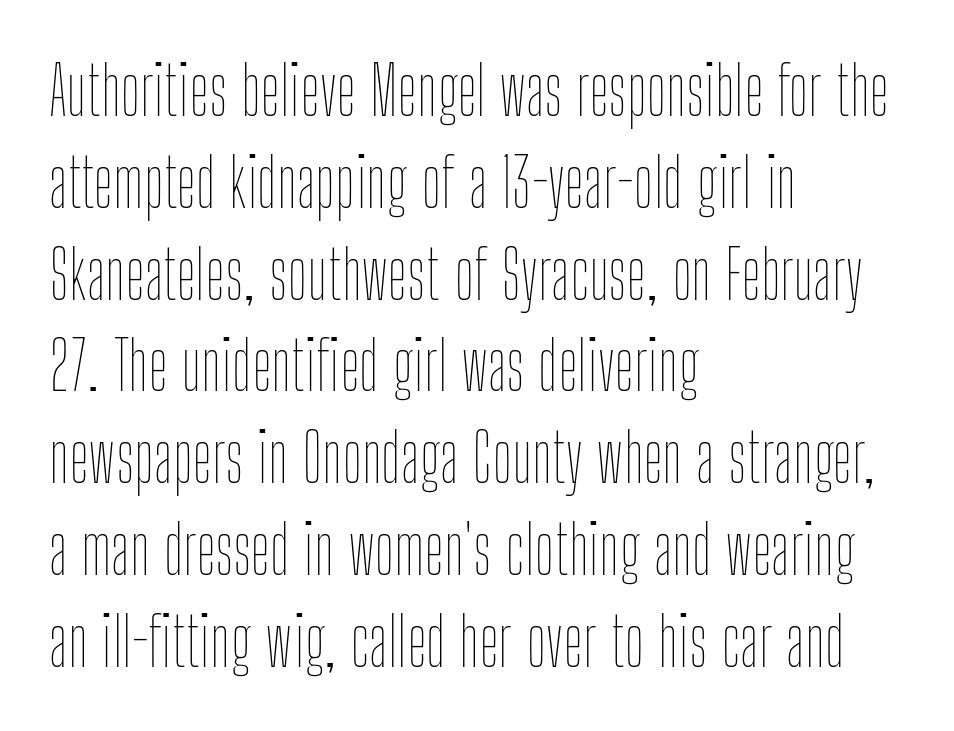
Q: Is the text bold? A: No.
Q: Is the text italic (slanted)? A: No, it is upright.
Q: Is the text underlined? A: No.
Q: How is the paragraph aligned? A: Left-aligned.
Q: Is the spacing between letters normal or unusually wide? A: Normal.
Q: Is the spacing between lines tight, normal or loose? A: Normal.
Q: Width (condensed, normal, or wide)? A: Condensed.
Q: Stroke contrast? A: Low.
Q: x-height? A: Medium.
Q: Monospaced? A: No.
